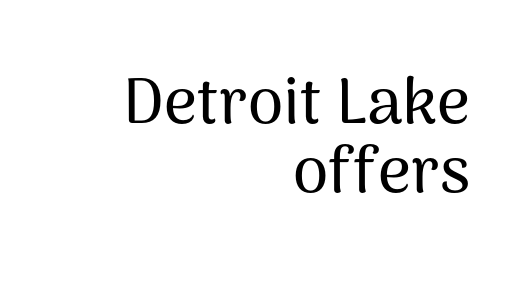
Q: Is the text italic (slanted)? A: No, it is upright.
Q: Is the typeface a serif or a sans-serif typeface? A: Sans-serif.
Q: Is the text underlined? A: No.
Q: How is the paragraph aligned? A: Right-aligned.
Q: Is the spacing between letters normal or unusually wide? A: Normal.
Q: Is the spacing between lines tight, normal or loose? A: Tight.
Q: Width (condensed, normal, or wide)? A: Normal.
Q: Stroke contrast? A: Medium.
Q: x-height? A: Medium.
Q: Monospaced? A: No.
